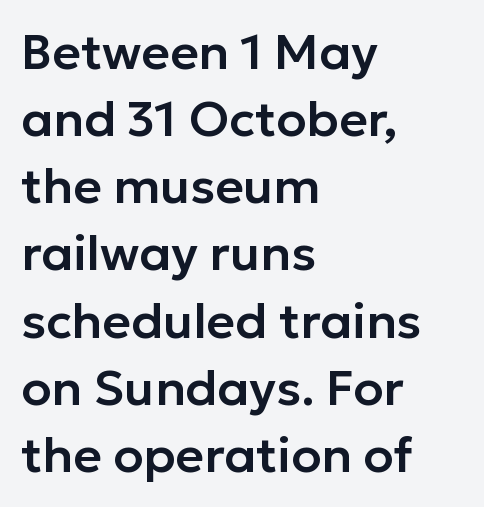
The image shows 49 px sans-serif type, upright; set left-aligned, normal line spacing (1.37x), normal letter spacing, not underlined; low stroke contrast and a medium x-height.
